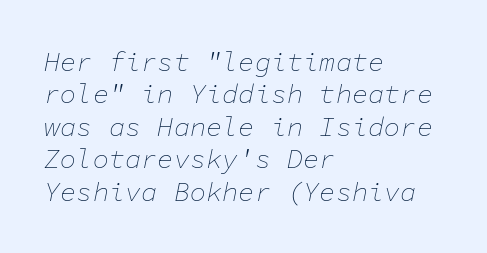
{"italic": "yes", "lean": "right", "slant_degrees": 11, "bold": "no", "underline": "no", "align": "left", "line_spacing_ratio": 1.2, "letter_spacing": "normal", "letter_spacing_em": 0.0, "glyph_px": 27}
